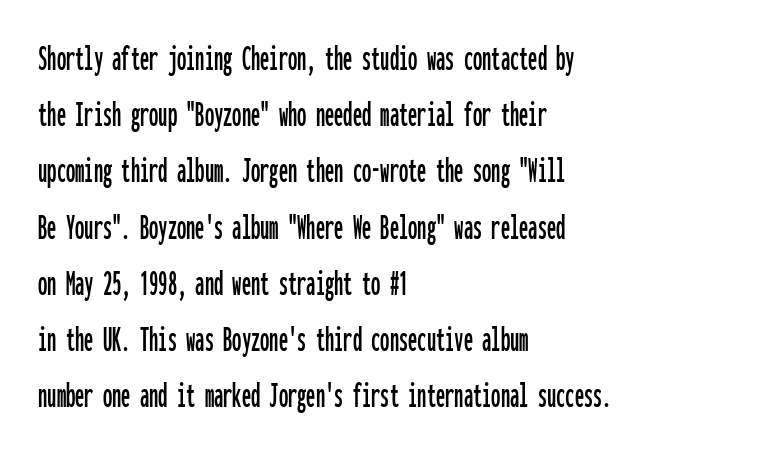
Q: Is the text italic (slanted)? A: No, it is upright.
Q: Is the typeface a serif or a sans-serif typeface? A: Sans-serif.
Q: Is the text underlined? A: No.
Q: How is the paragraph aligned? A: Left-aligned.
Q: Is the spacing between letters normal or unusually wide? A: Normal.
Q: Is the spacing between lines tight, normal or loose? A: Normal.
Q: Width (condensed, normal, or wide)? A: Condensed.
Q: Stroke contrast? A: Low.
Q: x-height? A: Medium.
Q: Monospaced? A: Yes.
